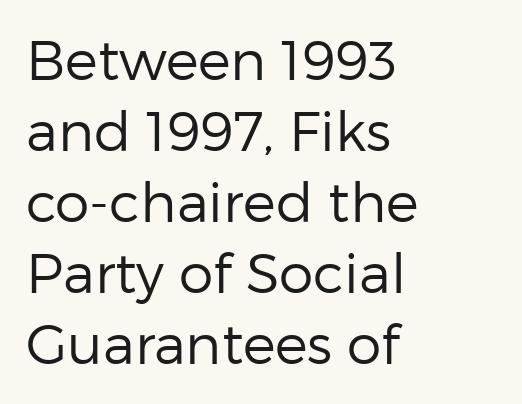
Q: Is the text bold? A: No.
Q: Is the text italic (slanted)? A: No, it is upright.
Q: Is the typeface a serif or a sans-serif typeface? A: Sans-serif.
Q: Is the text underlined? A: No.
Q: How is the paragraph aligned? A: Left-aligned.
Q: Is the spacing between letters normal or unusually wide? A: Normal.
Q: Is the spacing between lines tight, normal or loose? A: Normal.
Q: Width (condensed, normal, or wide)? A: Normal.
Q: Stroke contrast? A: Low.
Q: x-height? A: Medium.
Q: Monospaced? A: No.
